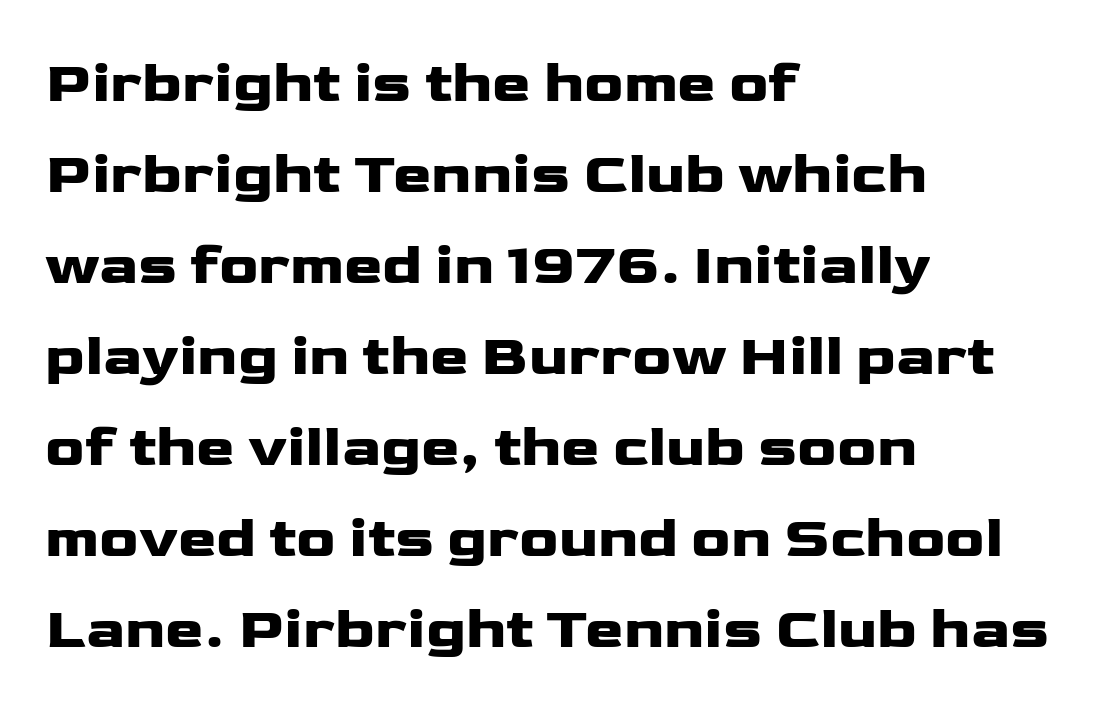
{"serif": "no", "italic": "no", "width": "wide", "stroke_contrast": "low", "x_height": "medium", "monospaced": "no", "underline": "no", "align": "left", "line_spacing": "normal", "line_spacing_ratio": 1.57, "letter_spacing": "normal", "letter_spacing_em": 0.0, "glyph_px": 58}
